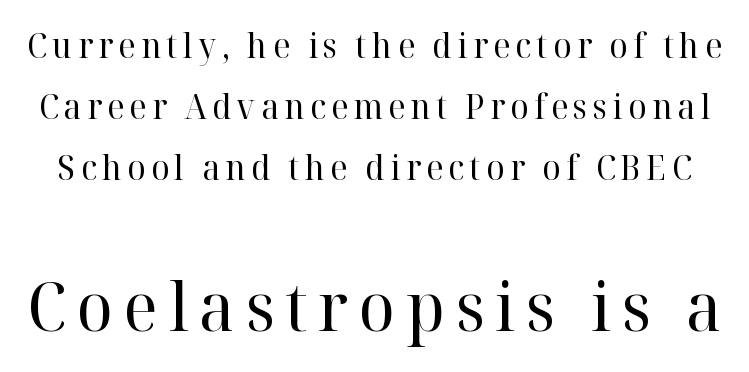
The letters look calm and open, with moderate or lighter stems. This rendering features lettering with no underline. A serif font was chosen for this passage. Larger block? The one below; the one above is distinctly smaller. Ascenders rise straight up at ninety degrees.
